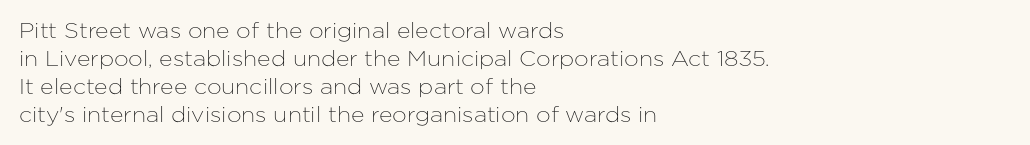
The image shows 21 px text type, upright; set left-aligned, normal line spacing (1.33x), normal letter spacing, not underlined.
